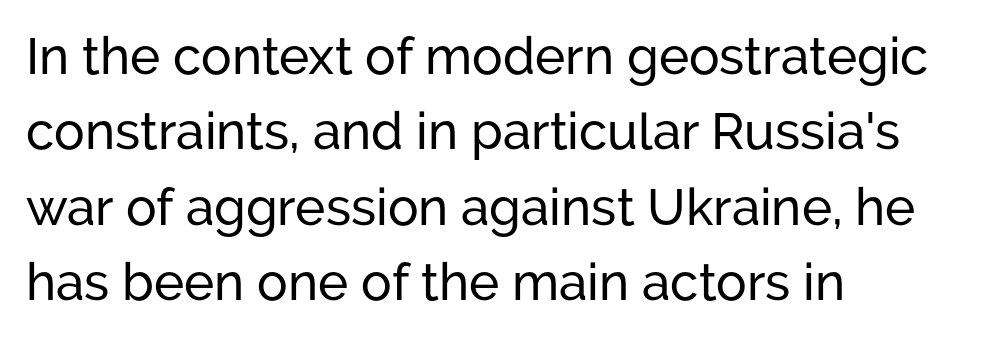
The image shows 51 px sans-serif type, upright; set left-aligned, normal line spacing (1.48x), normal letter spacing, not underlined; low stroke contrast and a medium x-height.
